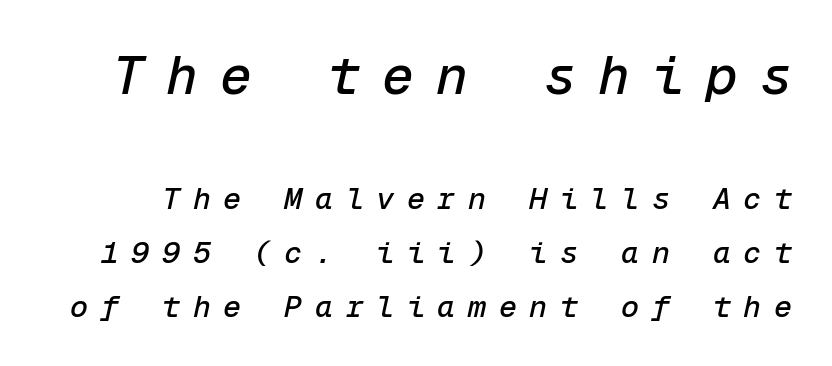
Q: Is the text italic (slanted)? A: Yes, it leans right by about 12 degrees.
Q: Is the text underlined? A: No.
Q: Is the spacing between letters normal or unusually wide? A: Unusually wide.
Q: Which block of text is set in a larger size, the first (top) or the second (bottom)? A: The first (top) one.
Q: Width (condensed, normal, or wide)? A: Normal.
Q: Stroke contrast? A: Low.
Q: x-height? A: Medium.
Q: Monospaced? A: Yes.
